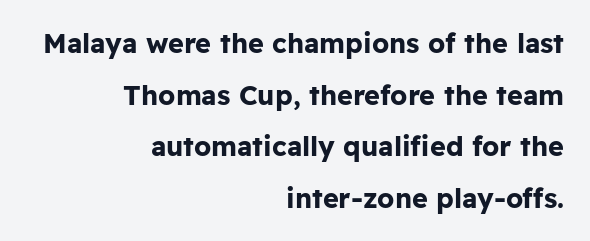
The image shows 27 px bold type, upright; set right-aligned, loose line spacing (1.91x), normal letter spacing, not underlined.
